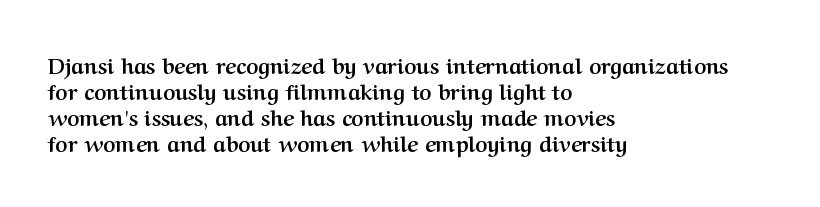
{"italic": "no", "bold": "yes", "underline": "no", "align": "left", "line_spacing_ratio": 1.24, "letter_spacing": "normal", "letter_spacing_em": 0.0, "glyph_px": 21}
